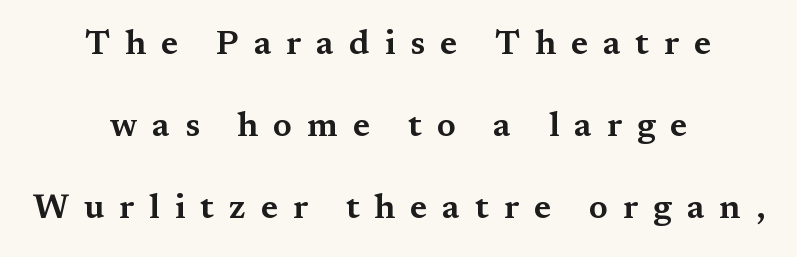
The typesetter chose a symmetrical, centered arrangement here. A clean baseline with only descenders dipping below it. The type sits square on the baseline with zero lean. The designer went with a serif here, giving each stem small feet. The block of text is sparse from top to bottom, with ample space between rows.
